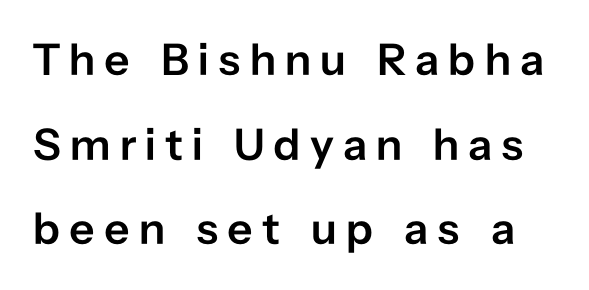
{"serif": "no", "italic": "no", "bold": "semi", "weight": "semibold", "width": "normal", "stroke_contrast": "low", "x_height": "medium", "monospaced": "no", "underline": "no", "line_spacing_ratio": 1.88, "letter_spacing": "wide", "letter_spacing_em": 0.2, "glyph_px": 45}
